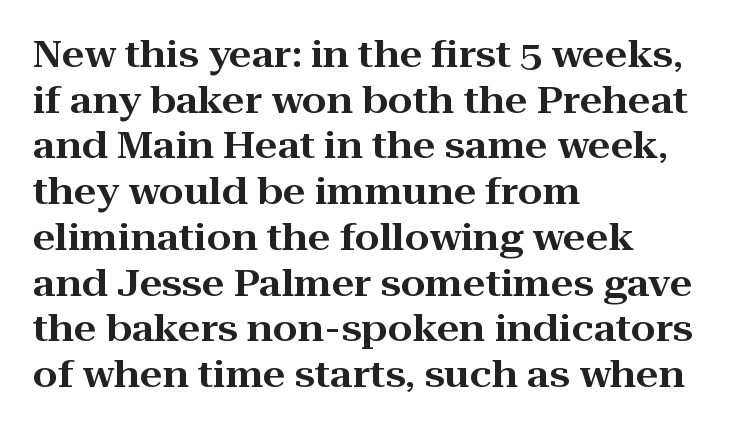
These lines stack with their left ends in a neat column. Nope, not italic — everything's standing straight. The face used here is proportionally spaced, like ordinary book or web type. How would I describe the line gaps? Plain and ordinary. Honestly, the letter spacing is just normal — you wouldn't notice it. The text was rendered using a seriffed face with decorative stroke endings.
